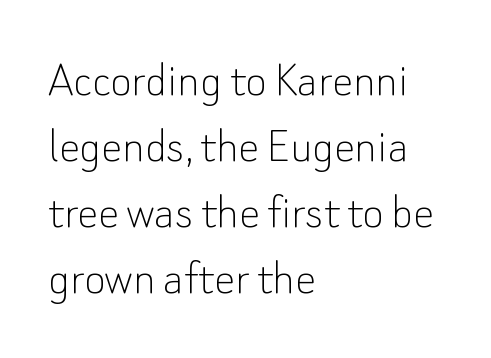
{"serif": "no", "italic": "no", "bold": "no", "weight": "thin", "width": "normal", "stroke_contrast": "low", "x_height": "small", "monospaced": "no", "underline": "no", "align": "left", "line_spacing": "normal", "line_spacing_ratio": 1.27, "letter_spacing": "normal", "letter_spacing_em": 0.0, "glyph_px": 52}
